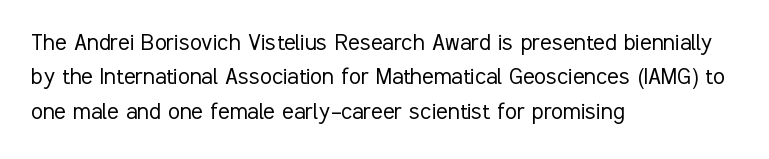
{"italic": "no", "bold": "no", "underline": "no", "align": "left", "line_spacing": "normal", "line_spacing_ratio": 1.27, "letter_spacing": "normal", "letter_spacing_em": 0.0, "glyph_px": 27}
